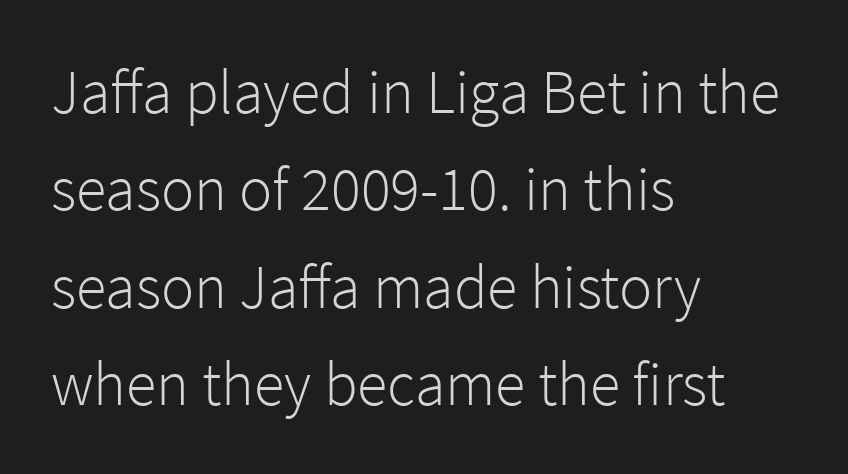
{"serif": "no", "italic": "no", "bold": "no", "weight": "light", "width": "normal", "stroke_contrast": "low", "x_height": "medium", "monospaced": "no", "underline": "no", "align": "left", "line_spacing": "normal", "line_spacing_ratio": 1.57, "letter_spacing": "normal", "letter_spacing_em": 0.0, "glyph_px": 62}
